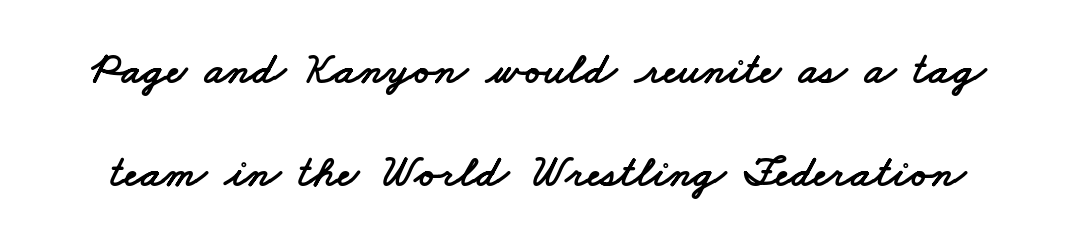
Q: Is the typeface a serif or a sans-serif typeface? A: Sans-serif.
Q: Is the text underlined? A: No.
Q: Is the spacing between letters normal or unusually wide? A: Normal.
Q: Is the spacing between lines tight, normal or loose? A: Loose.
Q: Width (condensed, normal, or wide)? A: Wide.
Q: Stroke contrast? A: Low.
Q: x-height? A: Small.
Q: Monospaced? A: No.
